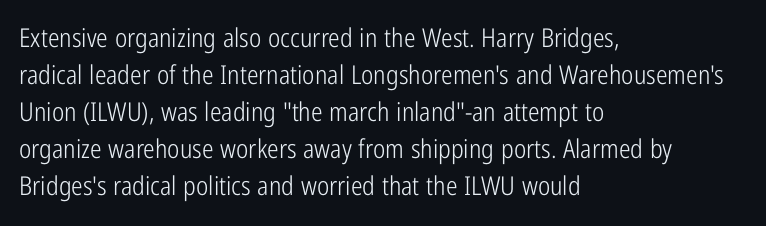
Rule under the text: the space is simply empty. The tracking reads as untouched default to a designer's eye. Compared with a typical body face, this is equally light or lighter still. A student would call this left alignment; a typographer would say flush left, rag right. The rows are spaced the way most documents space them.
